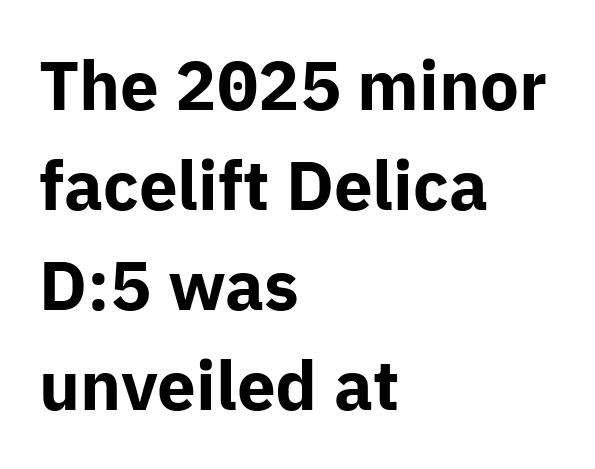
Q: Is the text bold? A: Yes.
Q: Is the text italic (slanted)? A: No, it is upright.
Q: Is the typeface a serif or a sans-serif typeface? A: Sans-serif.
Q: Is the text underlined? A: No.
Q: How is the paragraph aligned? A: Left-aligned.
Q: Is the spacing between letters normal or unusually wide? A: Normal.
Q: Is the spacing between lines tight, normal or loose? A: Normal.
Q: Width (condensed, normal, or wide)? A: Normal.
Q: Stroke contrast? A: Low.
Q: x-height? A: Medium.
Q: Monospaced? A: No.
